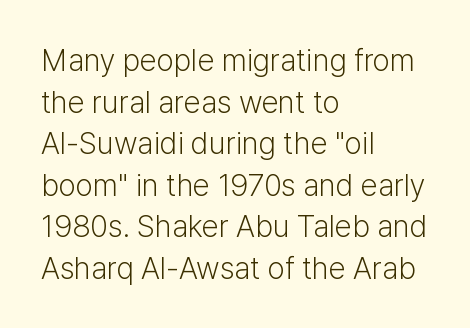
Q: Is the text bold? A: No.
Q: Is the text italic (slanted)? A: No, it is upright.
Q: Is the typeface a serif or a sans-serif typeface? A: Sans-serif.
Q: Is the text underlined? A: No.
Q: How is the paragraph aligned? A: Left-aligned.
Q: Is the spacing between letters normal or unusually wide? A: Normal.
Q: Is the spacing between lines tight, normal or loose? A: Normal.
Q: Width (condensed, normal, or wide)? A: Normal.
Q: Stroke contrast? A: Low.
Q: x-height? A: Medium.
Q: Monospaced? A: No.
